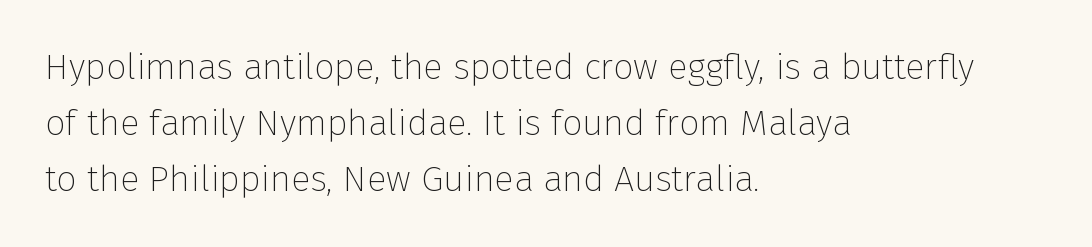
The image shows 36 px thin sans-serif type, upright; set left-aligned, normal line spacing (1.56x), normal letter spacing, not underlined; low stroke contrast and a medium x-height.
